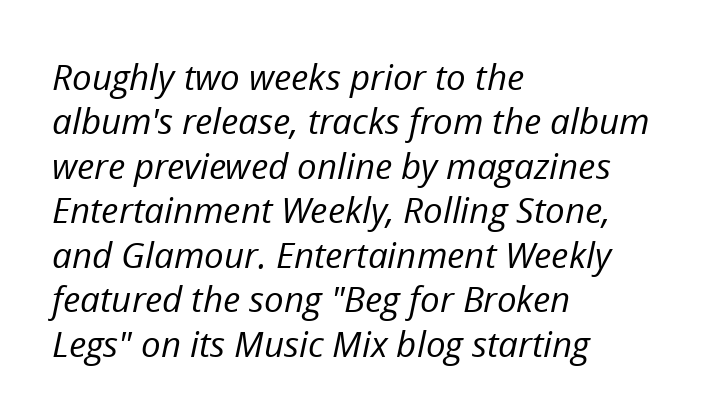
The image shows 35 px regular-weight type, italic (leaning right); set left-aligned, normal line spacing (1.27x), normal letter spacing, not underlined; low stroke contrast and a medium x-height.
